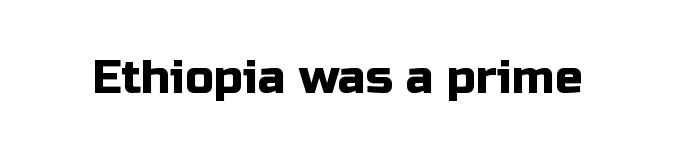
Q: Is the text italic (slanted)? A: No, it is upright.
Q: Is the typeface a serif or a sans-serif typeface? A: Sans-serif.
Q: Is the text underlined? A: No.
Q: Is the spacing between letters normal or unusually wide? A: Normal.
Q: Width (condensed, normal, or wide)? A: Normal.
Q: Stroke contrast? A: Low.
Q: x-height? A: Medium.
Q: Monospaced? A: No.
